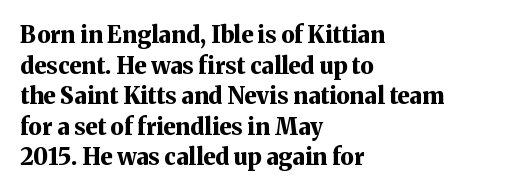
The image shows 23 px bold type, upright; set left-aligned, normal line spacing (1.33x), normal letter spacing, not underlined.
